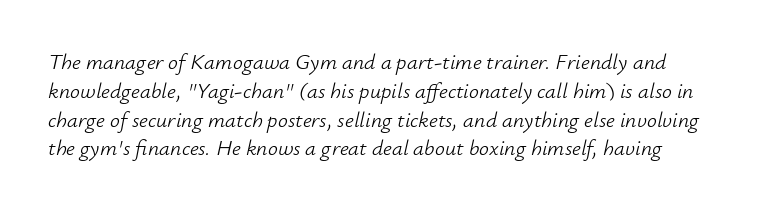
The image shows 22 px text type, italic (leaning right); set normal line spacing (1.31x), normal letter spacing, not underlined.
